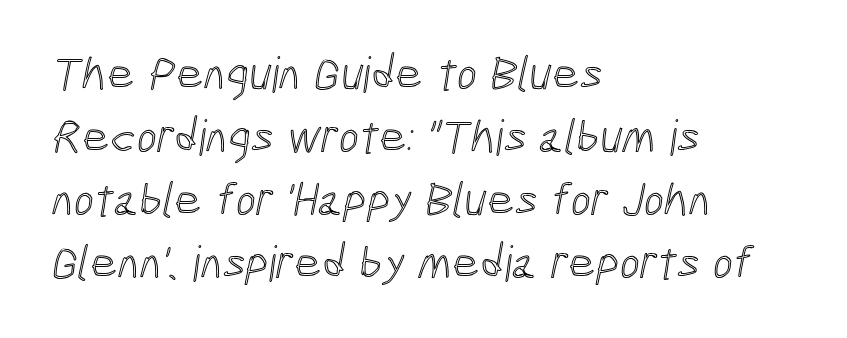
Leftover space on each line is placed entirely after the last word. Anything drawn beneath the words? Only blank space. The block of text has a typical density, with ordinary space between rows. Think of a printed novel: that variable character pitch is what you see here. Caption: standard tracking, unaltered.
